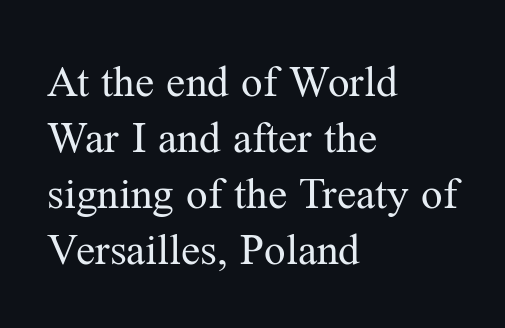
{"serif": "yes", "italic": "no", "bold": "no", "weight": "regular", "width": "normal", "stroke_contrast": "medium", "x_height": "medium", "monospaced": "no", "underline": "no", "align": "left", "line_spacing": "normal", "line_spacing_ratio": 1.3, "letter_spacing": "normal", "letter_spacing_em": 0.0, "glyph_px": 43}
